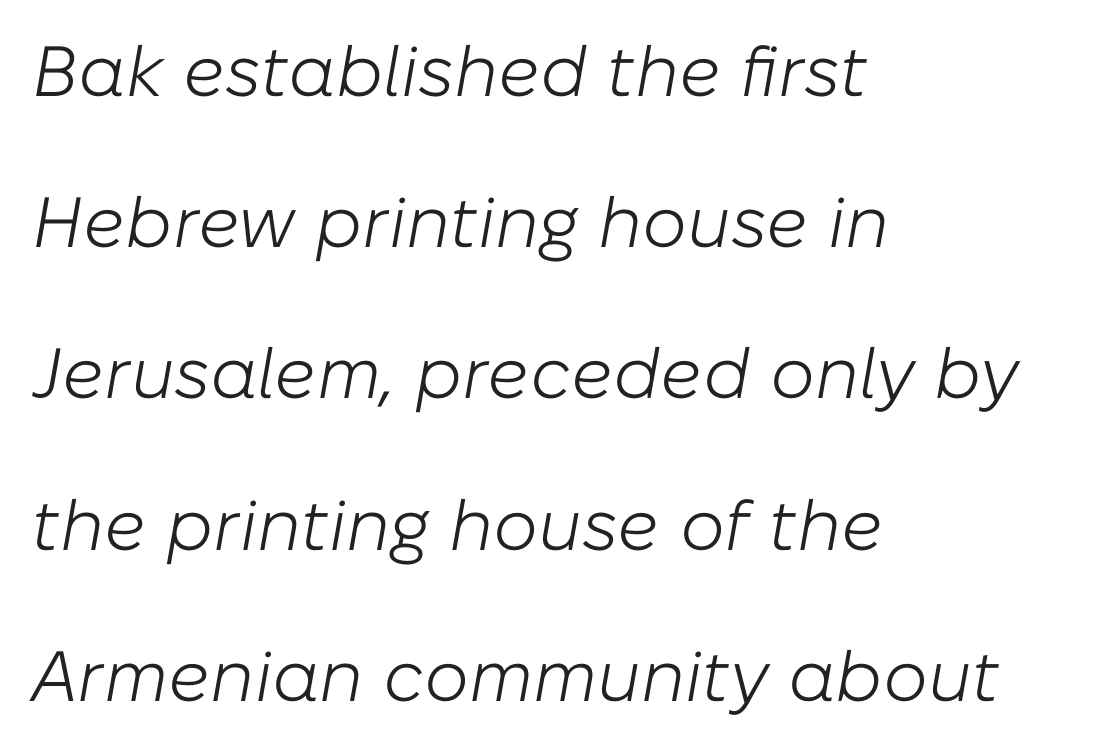
Q: Is the text bold? A: No.
Q: Is the text italic (slanted)? A: Yes, it leans right by about 10 degrees.
Q: Is the text underlined? A: No.
Q: How is the paragraph aligned? A: Left-aligned.
Q: Is the spacing between letters normal or unusually wide? A: Normal.
Q: Is the spacing between lines tight, normal or loose? A: Loose.
Q: Width (condensed, normal, or wide)? A: Normal.
Q: Stroke contrast? A: Low.
Q: x-height? A: Medium.
Q: Monospaced? A: No.
